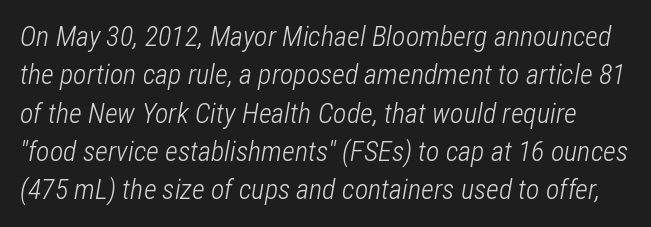
The image shows 28 px light, condensed type, italic (leaning right); set normal line spacing (1.37x), normal letter spacing, not underlined; low stroke contrast and a medium x-height.
